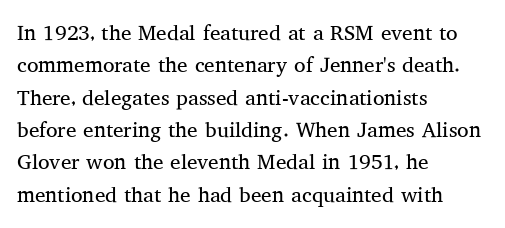
Words float on clear page, feet unadorned. Letters have the restrained weight of plain body copy at most. Horizontal alignment here is leftward, the default for most running prose. Whoever set this chose a conventional vertical rhythm. This sample uses an upright cut, with every glyph sitting square on the baseline.
